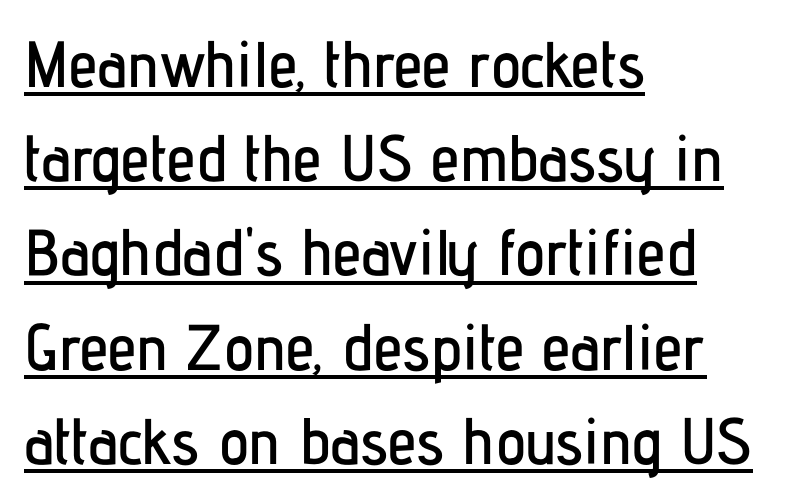
Is there much room between lines? A standard amount, neither cramped nor airy. Is the letter spacing exaggerated? No — it looks like the ordinary default. This sample has the flowing, uneven cadence of proportional lettering. All the whitespace from short lines collects on the right. Students, observe the line beneath the letters — that is underlining. The font family rendered here belongs to the sans-serif group.
